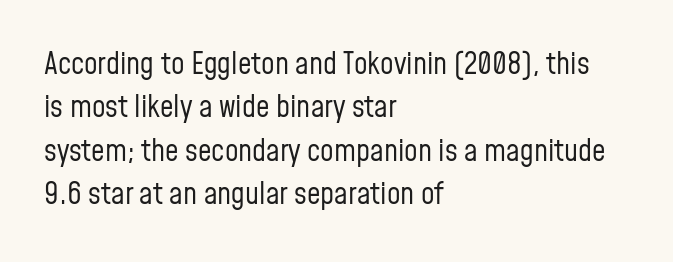
{"serif": "no", "italic": "no", "bold": "no", "weight": "regular", "width": "condensed", "stroke_contrast": "low", "x_height": "medium", "monospaced": "no", "underline": "no", "align": "left", "line_spacing": "normal", "line_spacing_ratio": 1.45, "letter_spacing": "normal", "letter_spacing_em": 0.0, "glyph_px": 30}
